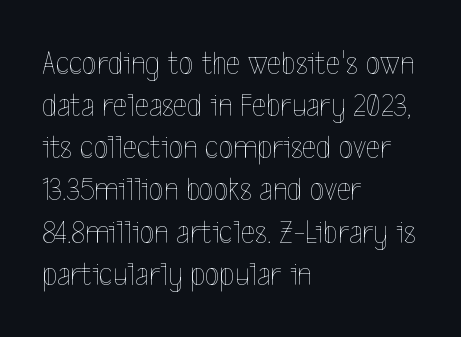
{"italic": "no", "bold": "no", "weight": "thin", "width": "condensed", "x_height": "medium", "monospaced": "no", "underline": "no", "align": "left", "line_spacing_ratio": 1.24, "letter_spacing": "normal", "letter_spacing_em": 0.0, "glyph_px": 34}
